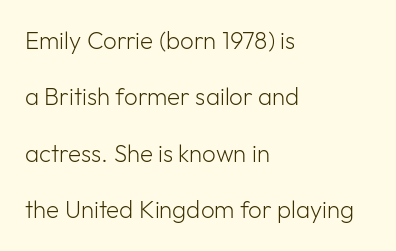
{"italic": "no", "bold": "no", "underline": "no", "align": "left", "line_spacing": "loose", "line_spacing_ratio": 2.35, "letter_spacing": "normal", "letter_spacing_em": 0.0, "glyph_px": 24}
